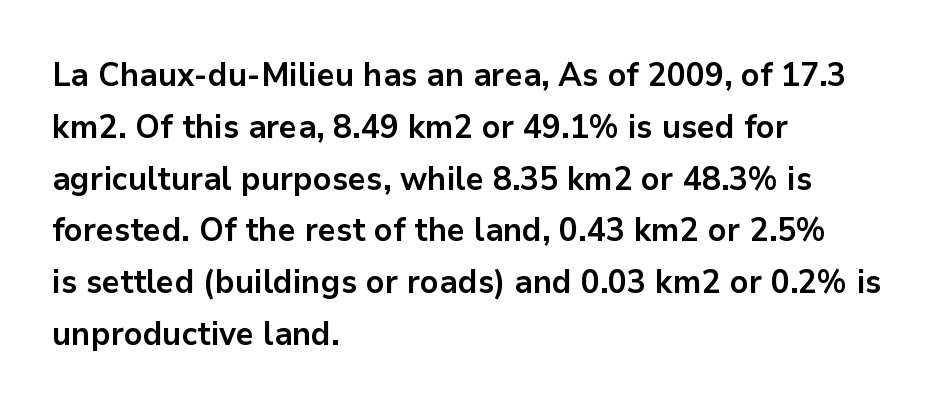
A typesetter would mark this as roman, not italic. Descenders hang freely into open space. This rendering leaves character spacing at its baseline value. Leftover space on each line is placed entirely after the last word. Letterform terminals end flat and unadorned throughout the passage. Strokes here are thick enough to call this a true bold.
